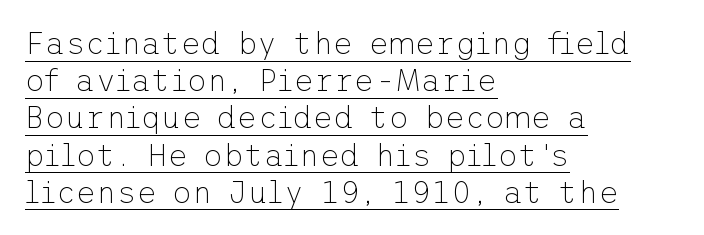
The image shows 31 px thin sans-serif type, upright; set left-aligned, line spacing 1.2x, normal letter spacing, underlined; low stroke contrast and a medium x-height.
